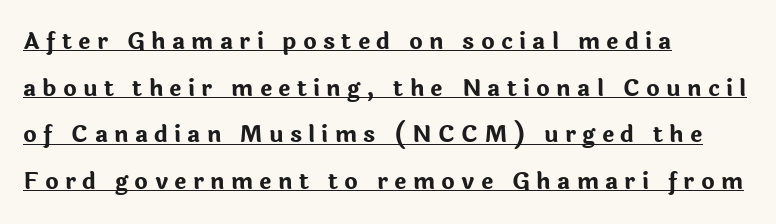
Q: Is the text bold? A: Yes.
Q: Is the text italic (slanted)? A: No, it is upright.
Q: Is the text underlined? A: Yes.
Q: How is the paragraph aligned? A: Left-aligned.
Q: Is the spacing between letters normal or unusually wide? A: Unusually wide.
Q: Is the spacing between lines tight, normal or loose? A: Loose.
